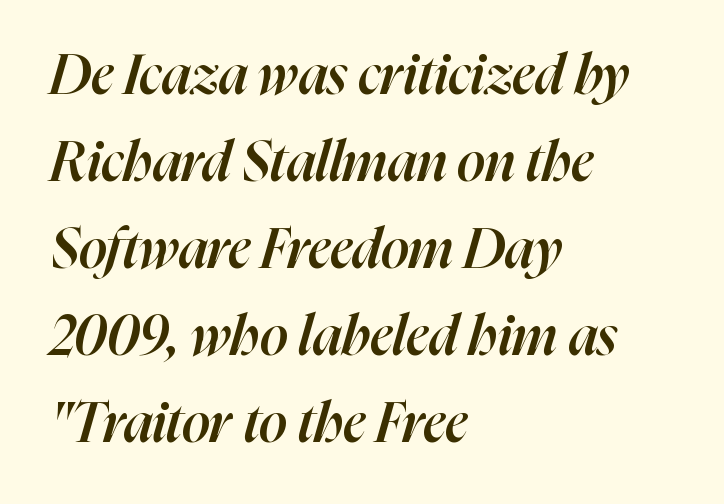
Look at the stroke-to-counter ratio: somewhat heavy, a semibold. An italicized treatment has been applied to the whole sample. The rendering anchors every line to the left-hand side. Default kerning and tracking; the words read as compact shapes.
